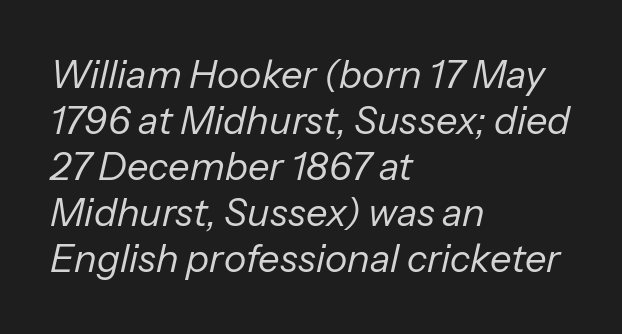
The image shows 38 px regular-weight type, italic (leaning right); set left-aligned, line spacing 1.21x, normal letter spacing, not underlined; low stroke contrast and a medium x-height.
